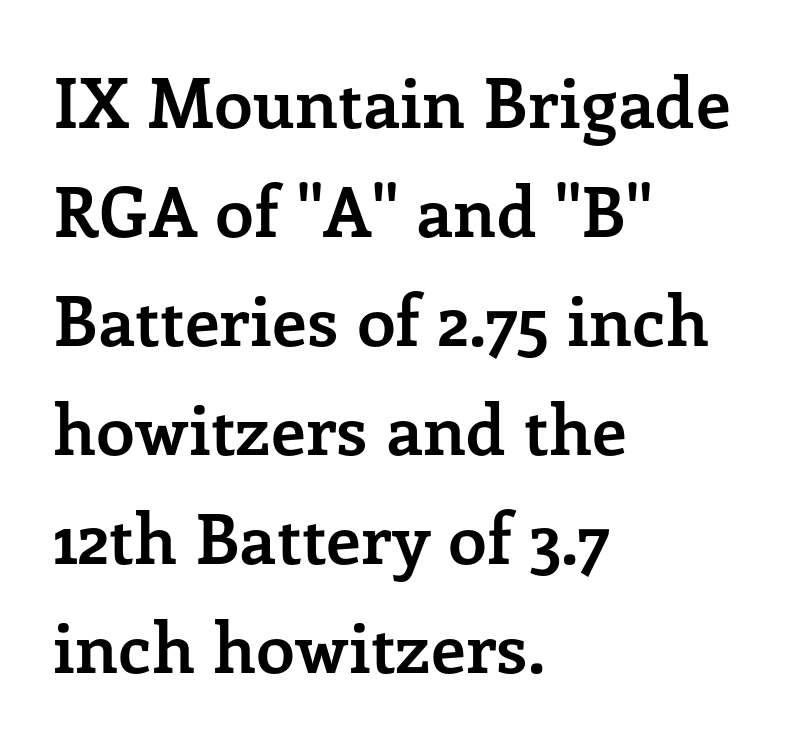
As a designer I'd log this as weight 700, bold. These lines stack with their left ends in a neat column. Any mark beneath the type? The region is blank. Does the lettering tilt? It doesn't — this is upright. The face used here is proportionally spaced, like ordinary book or web type.
